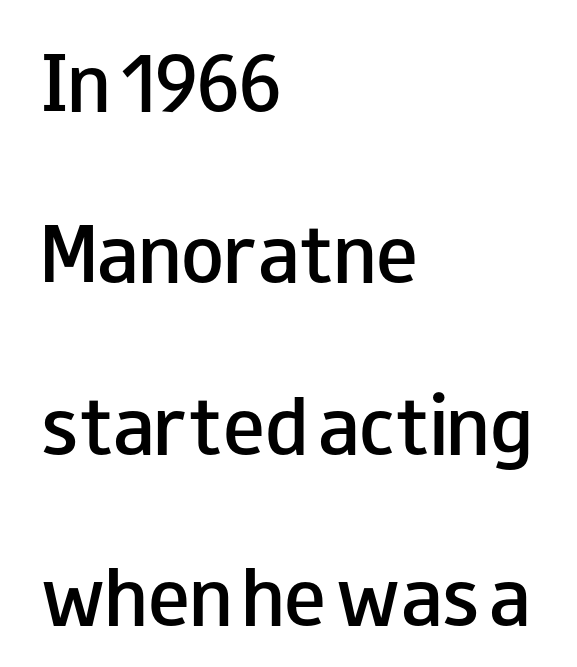
The image shows 70 px semibold, wide sans-serif type, upright; set left-aligned, loose line spacing (2.45x), normal letter spacing, not underlined; low stroke contrast and a small x-height.
